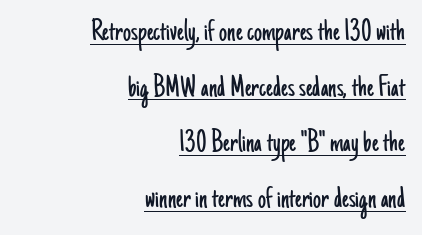
The image shows 32 px light, condensed sans-serif type, upright; set right-aligned, line spacing 1.74x, normal letter spacing, underlined; low stroke contrast and a small x-height.
